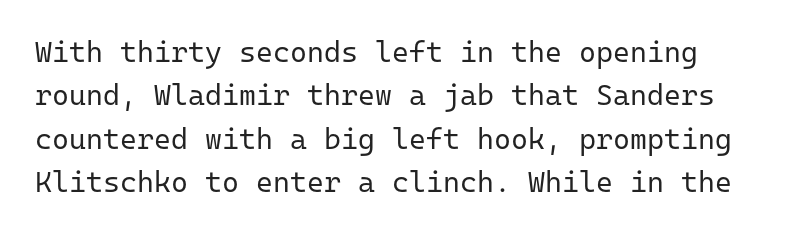
Q: Is the text bold? A: No.
Q: Is the text italic (slanted)? A: No, it is upright.
Q: Is the typeface a serif or a sans-serif typeface? A: Sans-serif.
Q: Is the text underlined? A: No.
Q: Is the spacing between letters normal or unusually wide? A: Normal.
Q: Is the spacing between lines tight, normal or loose? A: Normal.
Q: Width (condensed, normal, or wide)? A: Normal.
Q: Stroke contrast? A: Low.
Q: x-height? A: Medium.
Q: Monospaced? A: Yes.
